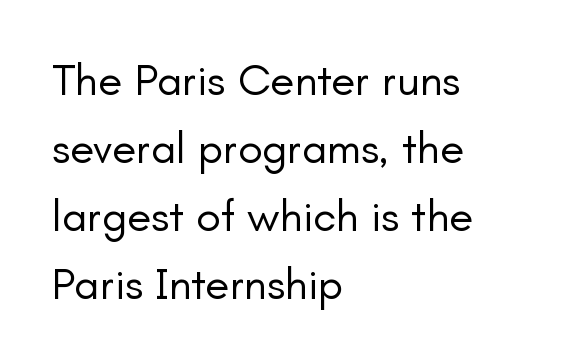
The image shows 45 px regular-weight sans-serif type, upright; set left-aligned, normal line spacing (1.51x), normal letter spacing, not underlined; low stroke contrast and a small x-height.
